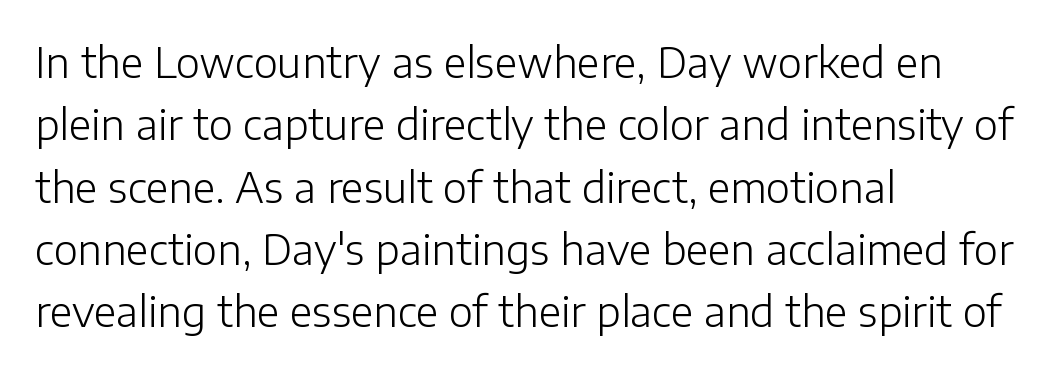
The image shows 41 px light sans-serif type, upright; set left-aligned, normal line spacing (1.52x), normal letter spacing, not underlined; low stroke contrast and a medium x-height.
